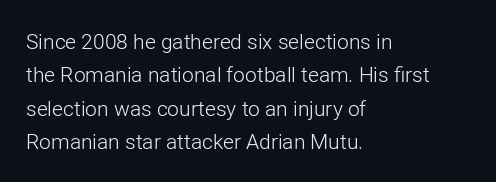
Q: Is the text bold? A: No.
Q: Is the text italic (slanted)? A: No, it is upright.
Q: Is the text underlined? A: No.
Q: How is the paragraph aligned? A: Left-aligned.
Q: Is the spacing between letters normal or unusually wide? A: Normal.
Q: Is the spacing between lines tight, normal or loose? A: Normal.
